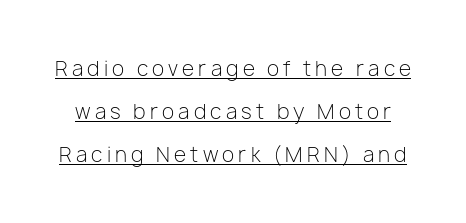
The image shows 20 px text type, upright; set loose line spacing (2.15x), unusually wide letter spacing (+0.21 em), underlined.
